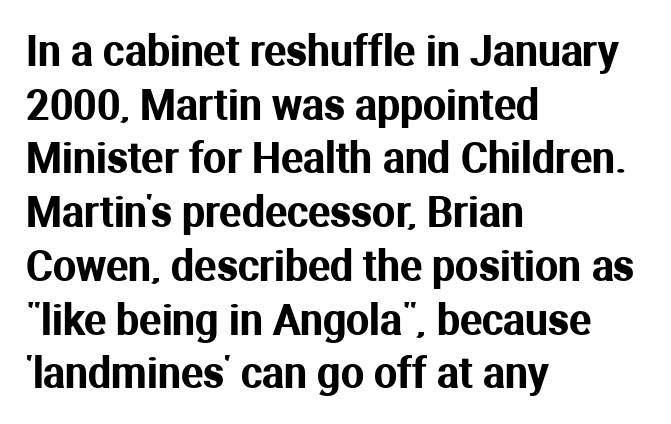
Upright lettering throughout. What's the leading like? Ordinary, nothing unusual. Descenders hang freely into open space. Think of a printed novel: that variable character pitch is what you see here. Horizontally, the lines are justified to the leading edge only.
